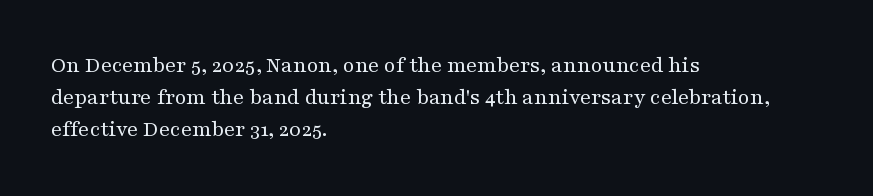
Q: Is the text bold? A: No.
Q: Is the text italic (slanted)? A: No, it is upright.
Q: Is the text underlined? A: No.
Q: How is the paragraph aligned? A: Left-aligned.
Q: Is the spacing between letters normal or unusually wide? A: Normal.
Q: Is the spacing between lines tight, normal or loose? A: Normal.
